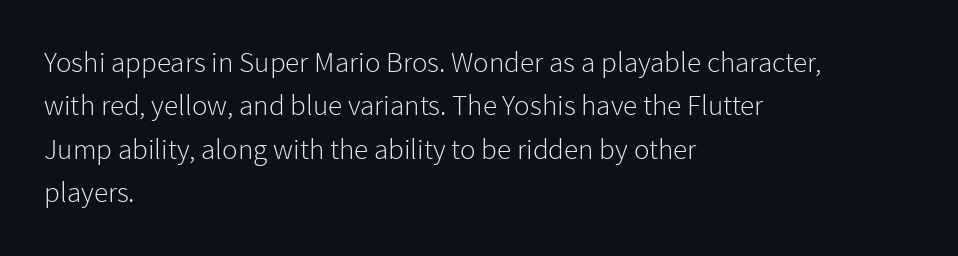
These glyphs show unthickened strokes, regular width or finer. Check where the strokes stop: nothing finishes them off — pure sans. Is this a fixed-width face? No — the glyphs have proportional, varying widths. Horizontally, the lines are justified to the leading edge only. Descenders are the only things crossing below the line.
